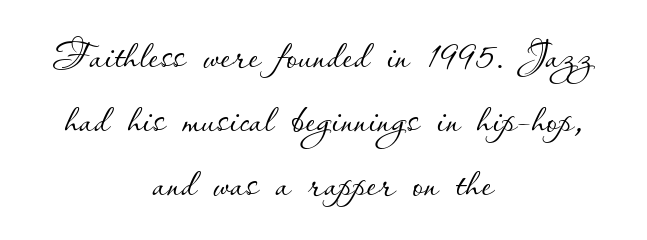
{"bold": "no", "weight": "thin", "width": "normal", "stroke_contrast": "low", "x_height": "small", "monospaced": "no", "underline": "no", "align": "center", "line_spacing": "tight", "line_spacing_ratio": 1.14, "letter_spacing": "normal", "letter_spacing_em": 0.0, "glyph_px": 56}
